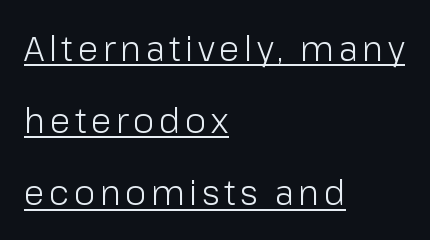
The image shows 34 px light sans-serif type, upright; set left-aligned, loose line spacing (2.12x), underlined; low stroke contrast and a medium x-height.
